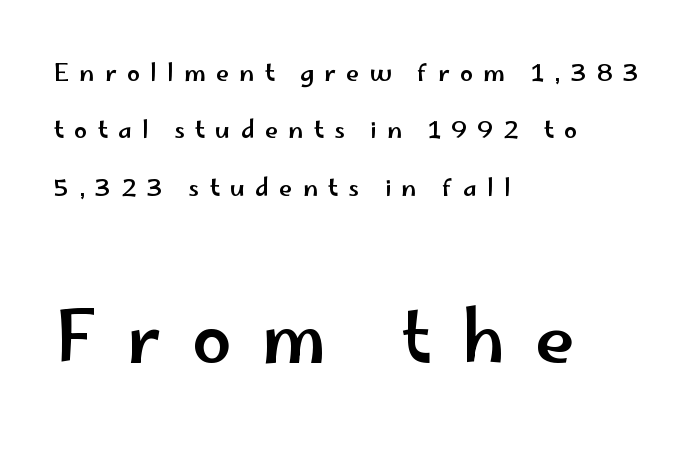
The image shows 71 px wide sans-serif type, upright; set left-aligned, loose line spacing (2.39x), unusually wide letter spacing (+0.42 em), not underlined; the second (bottom) block is 2.96x larger; low stroke contrast and a small x-height.
